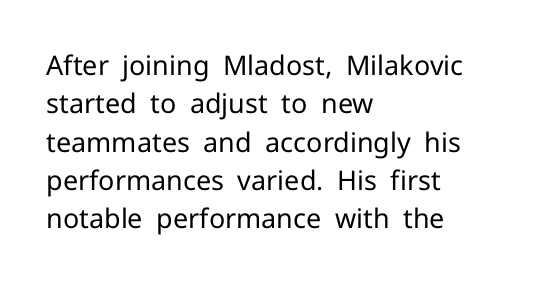
{"italic": "no", "bold": "no", "underline": "no", "align": "left", "line_spacing": "normal", "line_spacing_ratio": 1.42, "letter_spacing": "normal", "letter_spacing_em": 0.0, "glyph_px": 27}
